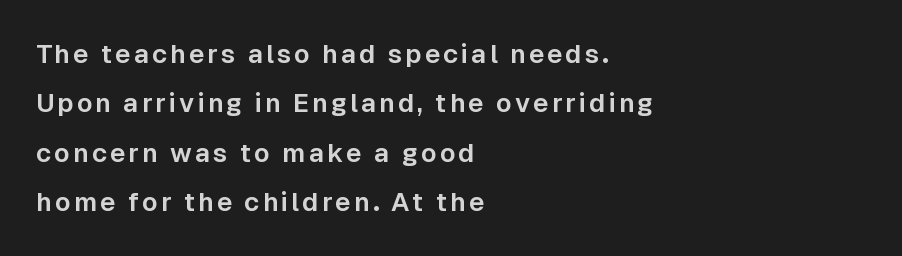
The setting favours the left margin, as ordinary paragraphs usually do. A typesetter would mark this as roman, not italic. Is there much room between lines? Yes — plenty of vertical air separates them. Words float on clear page, feet unadorned.
